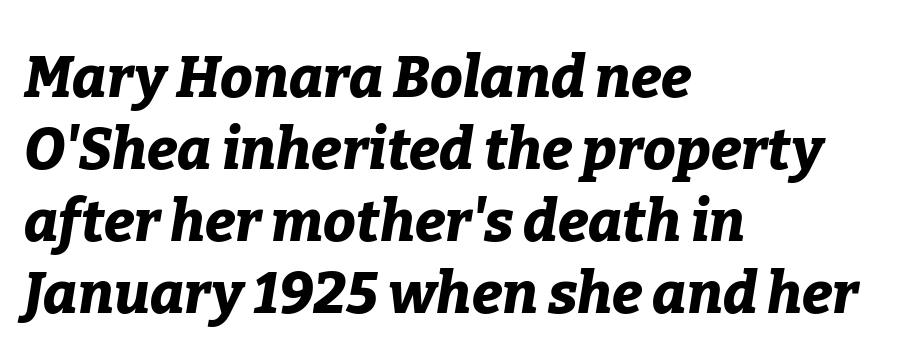
Beneath every word, the page is bare. The compositor pushed each line to the left boundary. Typographic density is high because the face is bold. Looks like regular typesetting: each glyph gets only the width it needs. Characters are canted at an angle relative to the baseline's perpendicular.
